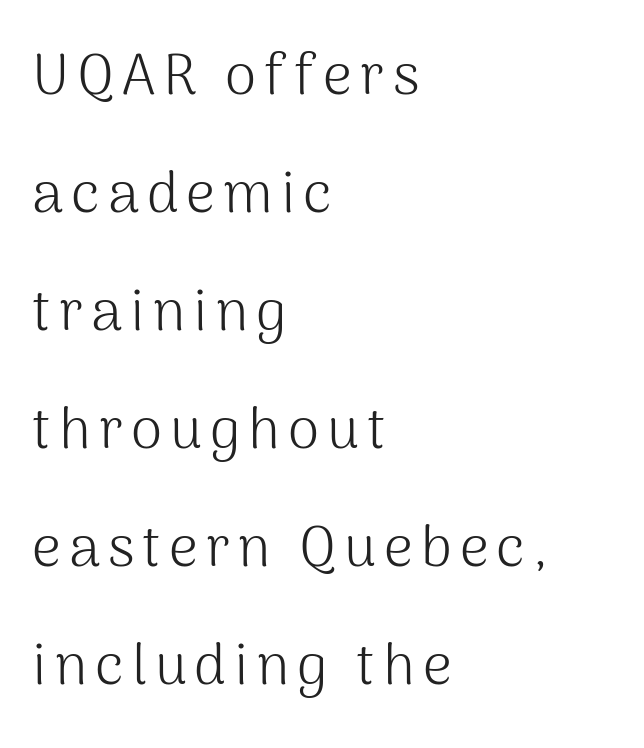
The image shows 57 px light sans-serif type, upright; set left-aligned, loose line spacing (2.07x), not underlined; medium stroke contrast and a medium x-height.
